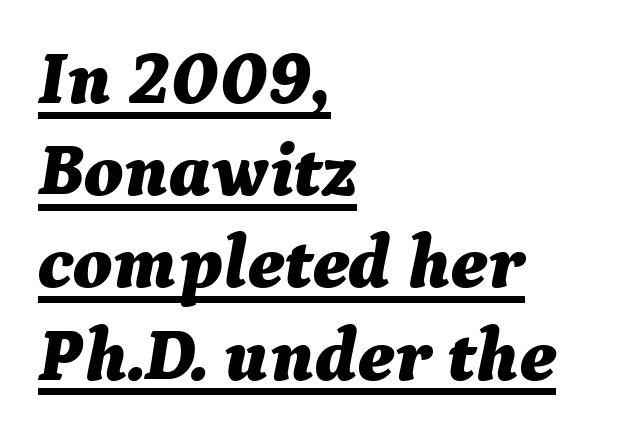
Q: Is the text bold? A: Yes.
Q: Is the text italic (slanted)? A: Yes, it leans right by about 9 degrees.
Q: Is the text underlined? A: Yes.
Q: How is the paragraph aligned? A: Left-aligned.
Q: Is the spacing between letters normal or unusually wide? A: Normal.
Q: Width (condensed, normal, or wide)? A: Normal.
Q: Stroke contrast? A: Medium.
Q: x-height? A: Medium.
Q: Monospaced? A: No.
